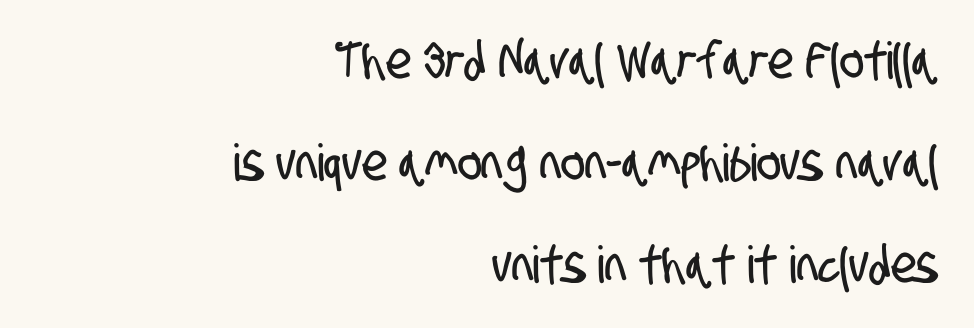
{"serif": "no", "width": "condensed", "stroke_contrast": "low", "x_height": "large", "monospaced": "no", "underline": "no", "align": "right", "line_spacing": "loose", "line_spacing_ratio": 2.0, "letter_spacing": "normal", "letter_spacing_em": 0.0, "glyph_px": 51}
